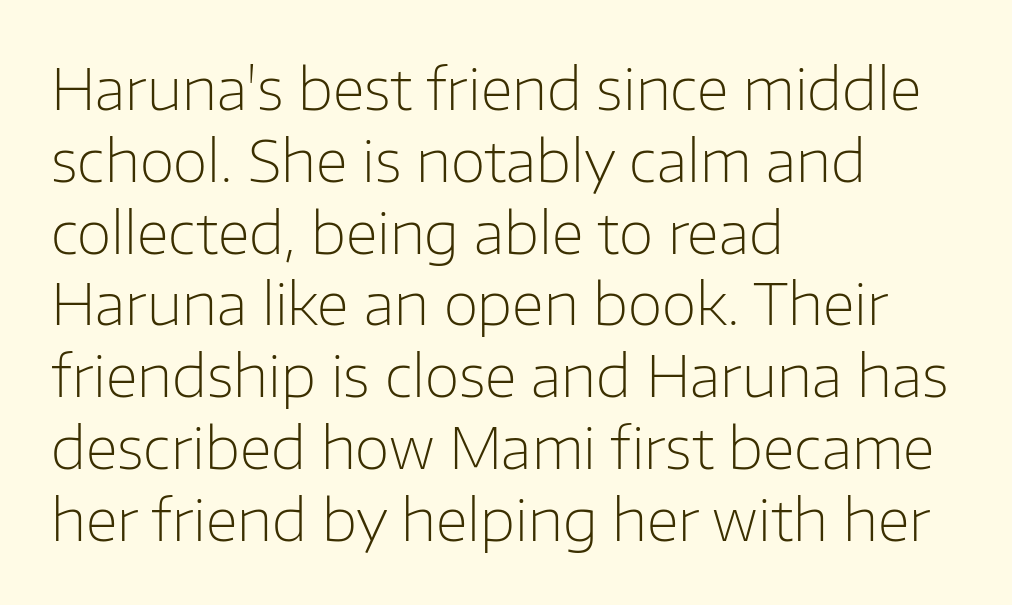
Just letters on the line, the space beneath them empty. The paragraph shown leans on its left margin. Each letter keeps its own natural width here, so spacing adapts to shape. Letter spacing: default. One glance says typical: line gaps are just what's usual.
